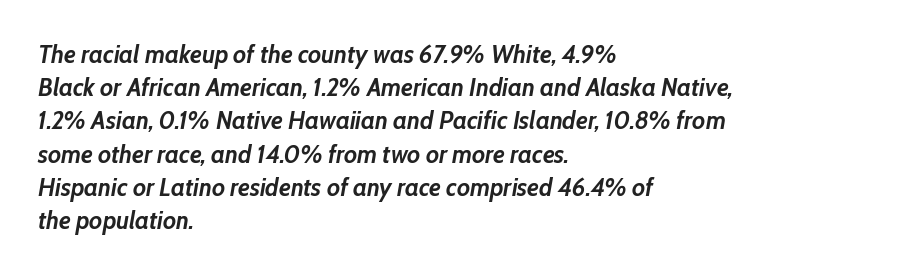
Where is the straight margin? On the left. If you measured baseline to baseline, you'd find a middling distance. The letterforms sit shoulder to shoulder at normal distance. These words are printed bold, with thick strokes throughout. Style check: oblique. The specimen omits any rule beneath the text block's lines.
